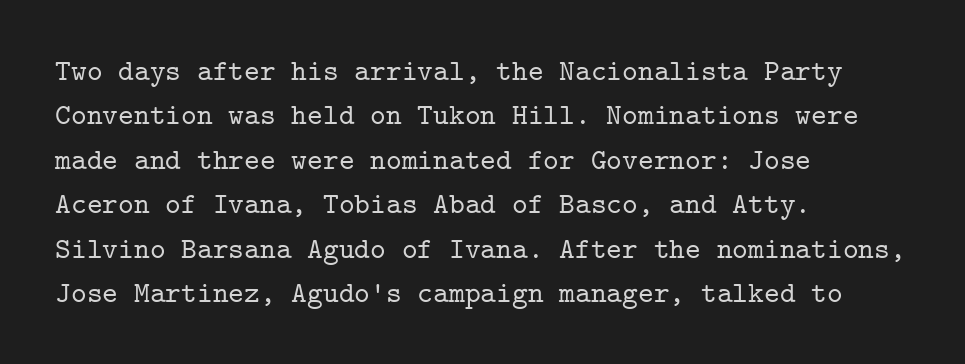
{"serif": "yes", "italic": "no", "width": "normal", "stroke_contrast": "low", "x_height": "medium", "monospaced": "yes", "underline": "no", "align": "left", "line_spacing": "normal", "line_spacing_ratio": 1.48, "letter_spacing": "normal", "letter_spacing_em": 0.0, "glyph_px": 30}
